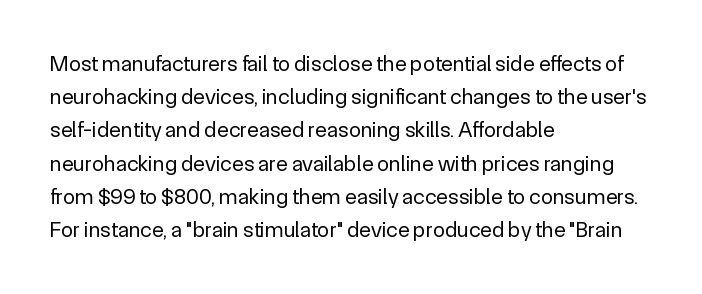
{"italic": "no", "bold": "no", "underline": "no", "align": "left", "line_spacing": "normal", "line_spacing_ratio": 1.51, "letter_spacing": "normal", "letter_spacing_em": 0.0, "glyph_px": 22}
